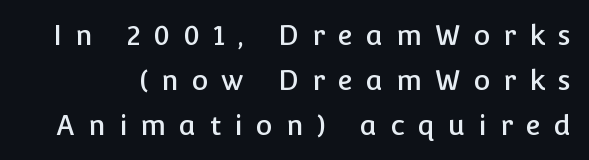
Varying glyph widths throughout — classic text-font behaviour. Here the glyphs are tracked loosely, breaking word shapes into spaced letters. Designer's note — italics off, roman on. Letterform terminals end flat and unadorned throughout the passage. The string is rendered with underlining switched off. Summary of vertical rhythm: regular, with standard interline spacing.
